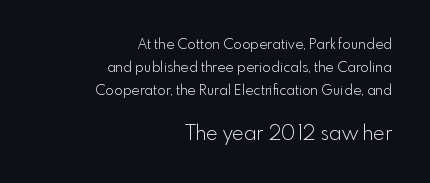
{"italic": "no", "bold": "no", "underline": "no", "align": "right", "line_spacing": "normal", "line_spacing_ratio": 1.66, "letter_spacing": "normal", "letter_spacing_em": 0.0, "larger_block": "second", "size_ratio": 1.43, "glyph_px": 20}
